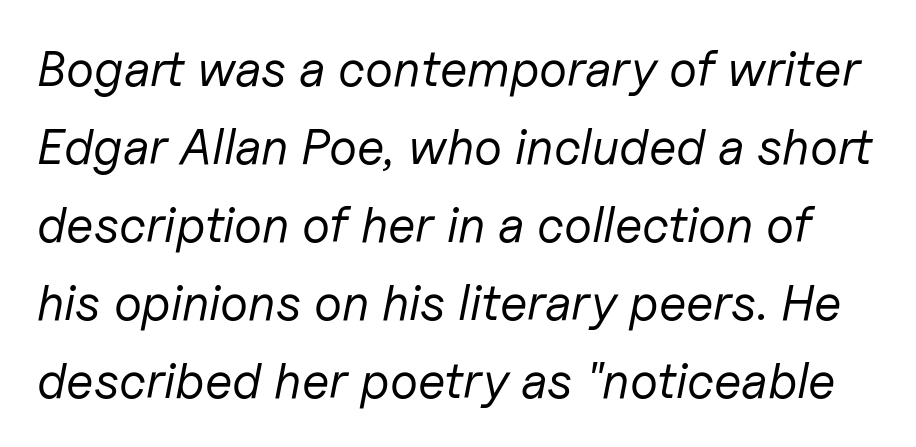
Honestly, there is no underline to notice here at all. Would a proofreader flag this as italicized? Yes. What's the leading like? Ordinary, nothing unusual. Counters stay open thanks to moderate or lighter strokes. Does extra space separate the letters? No, they use regular spacing. Each letter keeps its own natural width here, so spacing adapts to shape.
